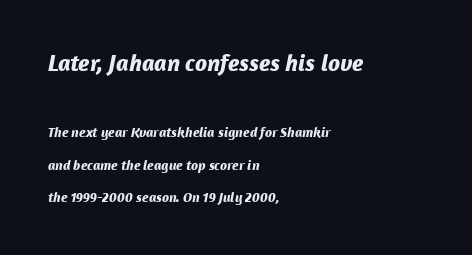
The image shows 24 px bold type, italic (leaning right); set left-aligned, loose line spacing (2.33x), normal letter spacing, not underlined; the first (top) block is 1.71x larger.
